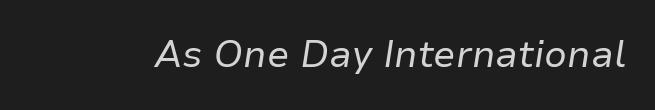
The face used here has a pronounced slope to its letters. Heaviness? Minimal to ordinary, like unemphasized prose. Standard letterfit; no display-style spreading of the glyphs. Each letter keeps its own natural width here, so spacing adapts to shape. The area under the type is left untouched.
